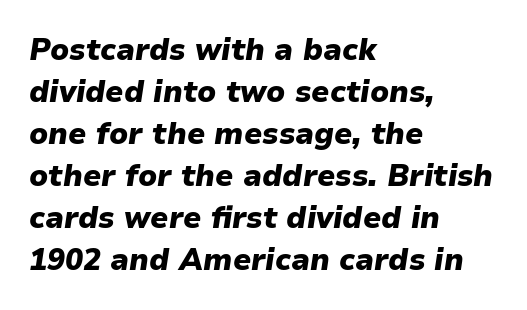
The image shows 30 px heavy type, italic (leaning right); set left-aligned, normal line spacing (1.4x), normal letter spacing, not underlined; low stroke contrast and a medium x-height.
